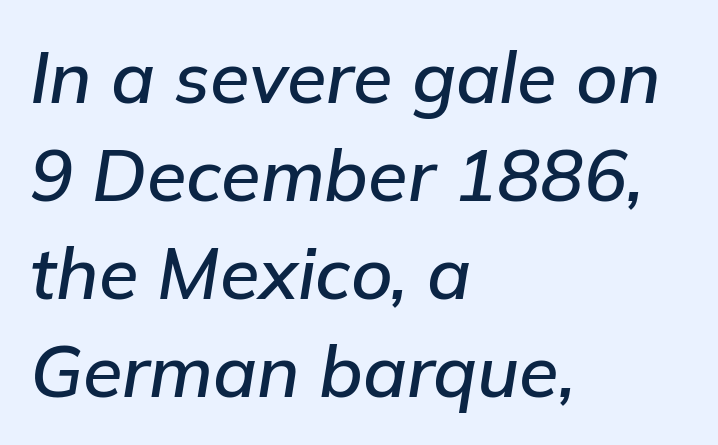
The image shows 72 px text type, italic (leaning right); set left-aligned, normal line spacing (1.36x), normal letter spacing, not underlined; low stroke contrast and a medium x-height.
